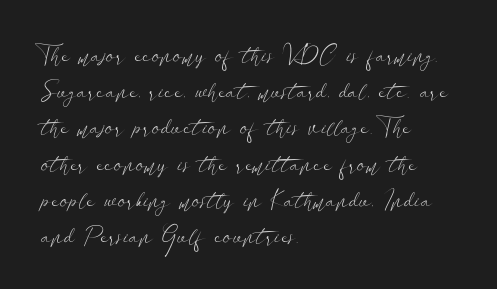
{"bold": "no", "underline": "no", "align": "left", "line_spacing": "normal", "line_spacing_ratio": 1.51, "letter_spacing": "normal", "letter_spacing_em": 0.0, "glyph_px": 24}
